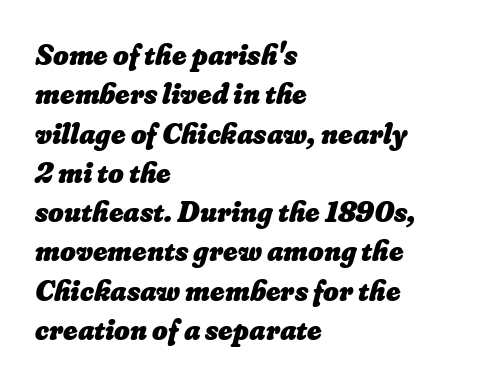
Q: Is the text bold? A: Yes.
Q: Is the text underlined? A: No.
Q: How is the paragraph aligned? A: Left-aligned.
Q: Is the spacing between letters normal or unusually wide? A: Normal.
Q: Is the spacing between lines tight, normal or loose? A: Normal.
Q: Width (condensed, normal, or wide)? A: Normal.
Q: Stroke contrast? A: Low.
Q: x-height? A: Small.
Q: Monospaced? A: No.
